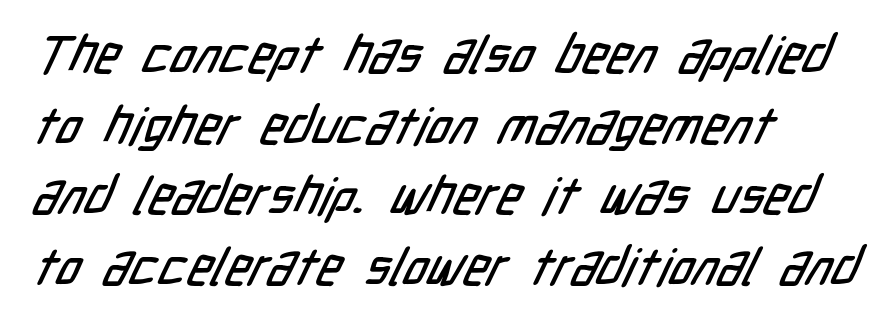
Each letter keeps its own natural width here, so spacing adapts to shape. Quick note: underline off. The designer left line spacing at the default. The compositor pushed each line to the left boundary. Spacing between characters is what you'd get straight out of the box. Nope, no serifs anywhere on these letters.
